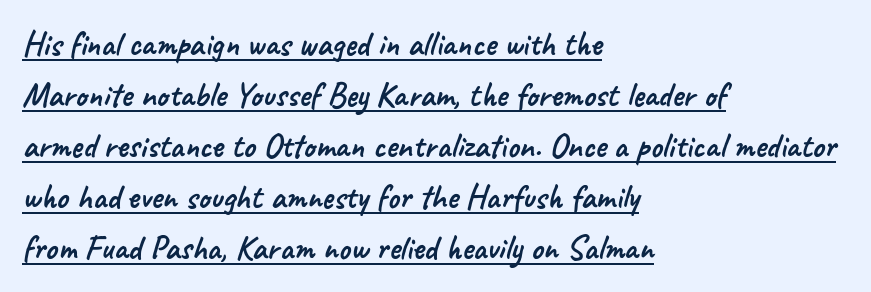
The image shows 34 px sans-serif type; set left-aligned, normal line spacing (1.5x), normal letter spacing, underlined; low stroke contrast and a small x-height.
